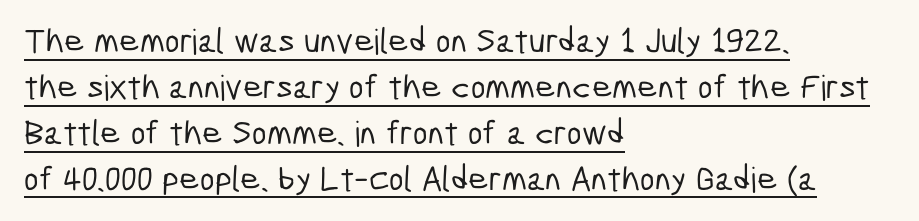
Q: Is the typeface a serif or a sans-serif typeface? A: Sans-serif.
Q: Is the text underlined? A: Yes.
Q: How is the paragraph aligned? A: Left-aligned.
Q: Is the spacing between letters normal or unusually wide? A: Normal.
Q: Is the spacing between lines tight, normal or loose? A: Normal.
Q: Width (condensed, normal, or wide)? A: Condensed.
Q: Stroke contrast? A: Low.
Q: x-height? A: Medium.
Q: Monospaced? A: No.
